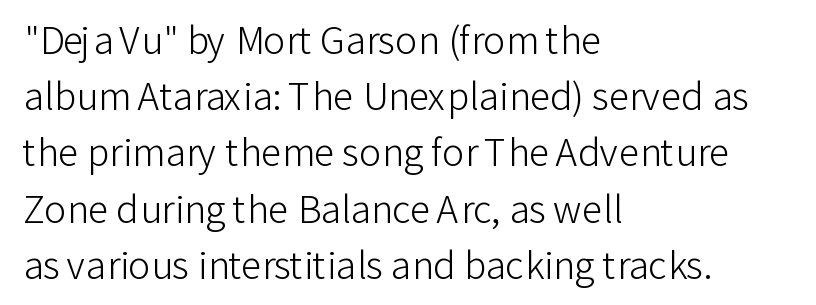
The image shows 37 px light sans-serif type, upright; set left-aligned, normal line spacing (1.52x), normal letter spacing, not underlined; low stroke contrast and a medium x-height.
